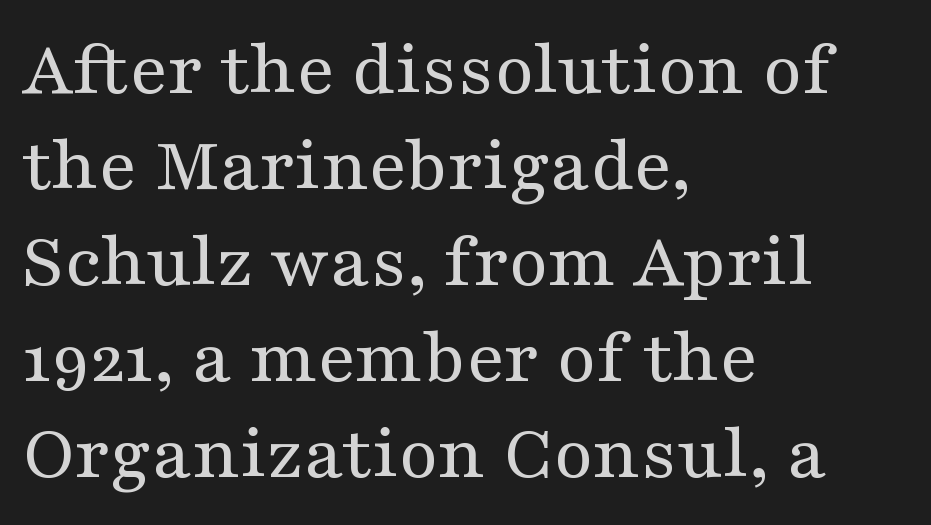
The image shows 80 px regular-weight, wide serif type, upright; set left-aligned, line spacing 1.2x, normal letter spacing, not underlined; medium stroke contrast and a medium x-height.
